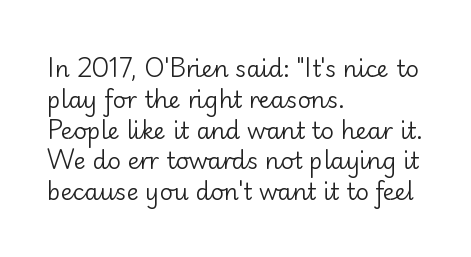
The image shows 23 px text type, upright; set left-aligned, normal line spacing (1.34x), normal letter spacing, not underlined.
